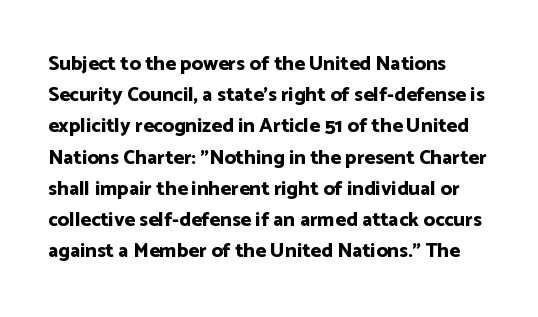
The image shows 20 px bold type, upright; set normal line spacing (1.56x), normal letter spacing, not underlined.
